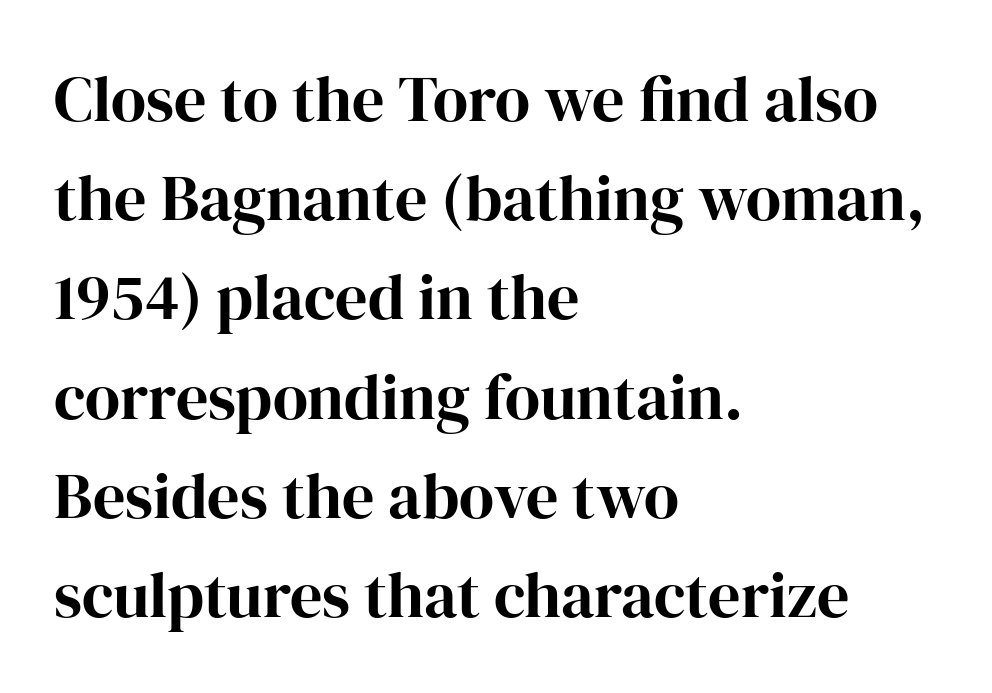
Anything drawn beneath the words? Only blank space. Regarding serifs, this sample has them. Letter spacing: default. Each new line begins a customary step beneath the previous one. All the whitespace from short lines collects on the right.
